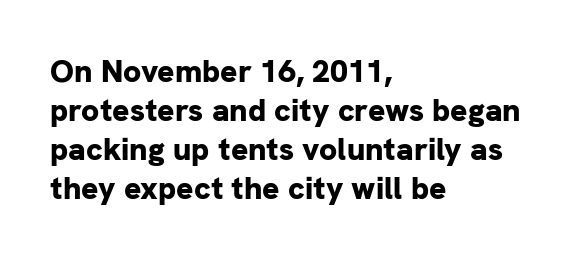
Casual observation: everything's shoved over to the left. Looks like regular typesetting: each glyph gets only the width it needs. Typographically, this falls in the sans-serif category. This is heavy type, rendered in bold. Every stem runs plumb, perpendicular to the baseline. Glance below the letters and you will spot only blank space.
